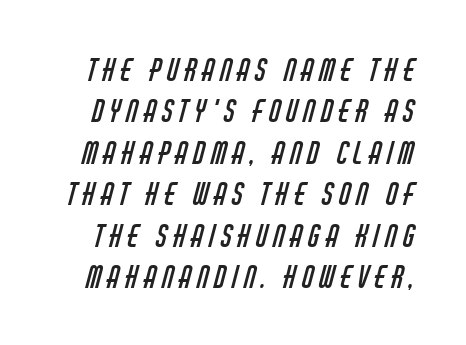
Letterform terminals end flat and unadorned throughout the passage. The baseline area is clear. No extra ink here — the face is not bold. The passage shown stacks its lines at a standard gap.
